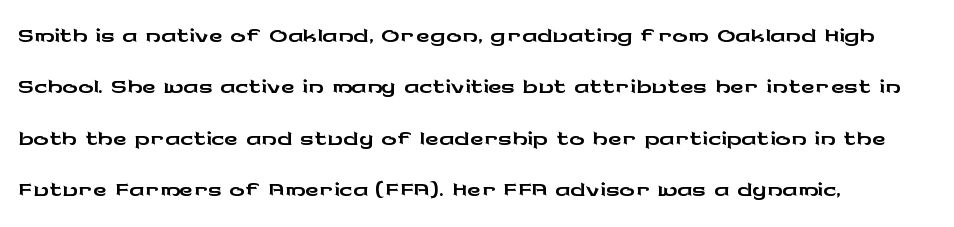
Unmarked baselines from the first word to the last. The glyphs in this specimen are sans serif. Words appear dense and cohesive because spacing is normal. Which margin do the lines hug? The left one — the right edge is uneven. The line-height multiplier appears to be the usual default. Looks like regular typesetting: each glyph gets only the width it needs.
